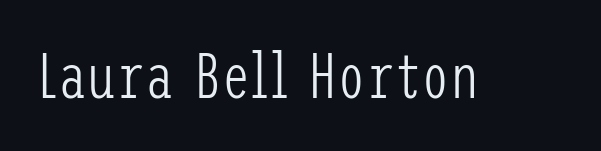
{"serif": "no", "italic": "no", "bold": "no", "weight": "light", "width": "condensed", "stroke_contrast": "low", "x_height": "medium", "underline": "no", "letter_spacing": "normal", "letter_spacing_em": 0.0, "glyph_px": 64}
